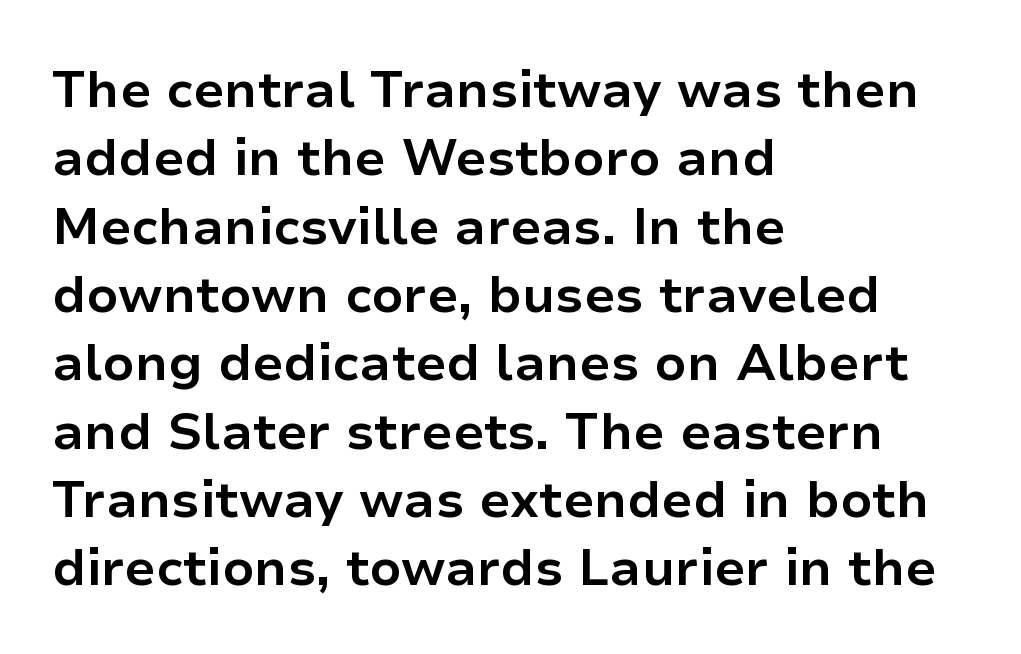
Characters follow at the spacing the type designer built in. Look at the stroke-to-counter ratio: heavy, a bold. A typesetter would call this leading conventional body-copy spacing. The space beneath each line is pristine and unruled.
